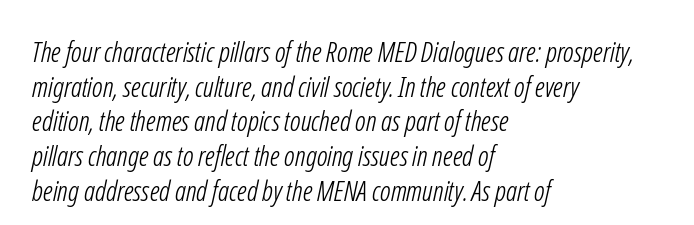
{"serif": "no", "bold": "no", "weight": "light", "width": "condensed", "stroke_contrast": "low", "x_height": "medium", "monospaced": "no", "underline": "no", "align": "left", "line_spacing_ratio": 1.24, "letter_spacing": "normal", "letter_spacing_em": 0.0, "glyph_px": 28}
